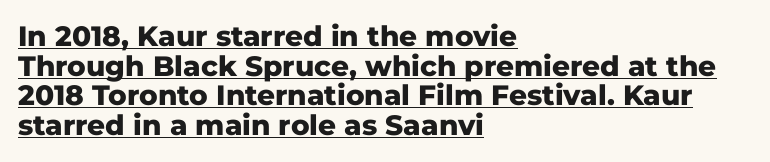
A student would call this left alignment; a typographer would say flush left, rag right. The specimen reads as upright at a glance. A baseline rule has been typeset under these characters. Each letter keeps its own natural width here, so spacing adapts to shape. What's the leading like? Squeezed, with rows nearly overlapping.
